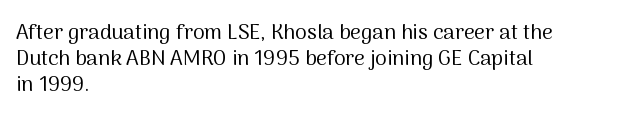
The typography opts for an upright posture over an oblique one. Unmarked baselines from the first word to the last. Students, note that the glyphs here touch the page at normal intervals. Which margin do the lines hug? The left one — the right edge is uneven. The typesetting does not lean heavy: it is not bold.
